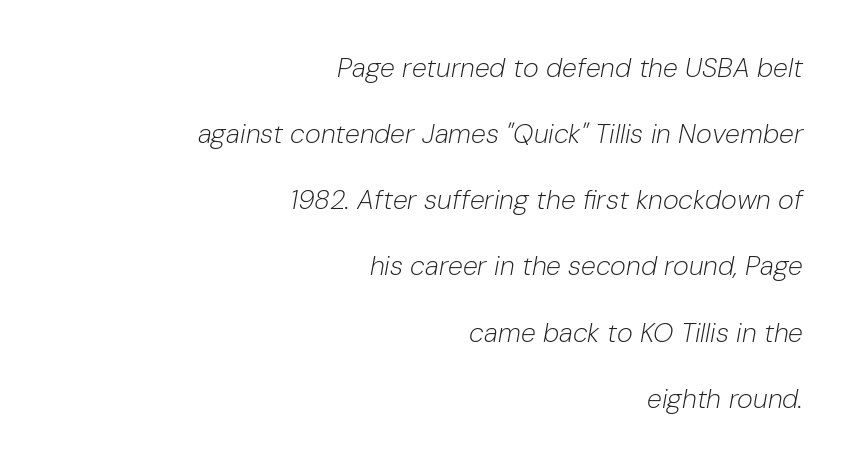
{"italic": "yes", "lean": "right", "slant_degrees": 10, "bold": "no", "underline": "no", "align": "right", "line_spacing": "loose", "line_spacing_ratio": 2.45, "letter_spacing": "normal", "letter_spacing_em": 0.0, "glyph_px": 27}
